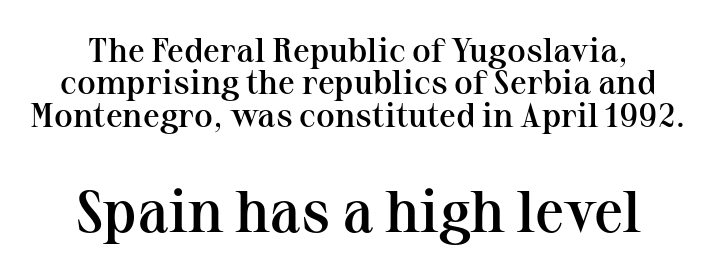
Default kerning and tracking; the words read as compact shapes. The characters display serif detailing at their extremities. Spacing verdict: proportional, widths tailored to each character. Posture: vertical.
